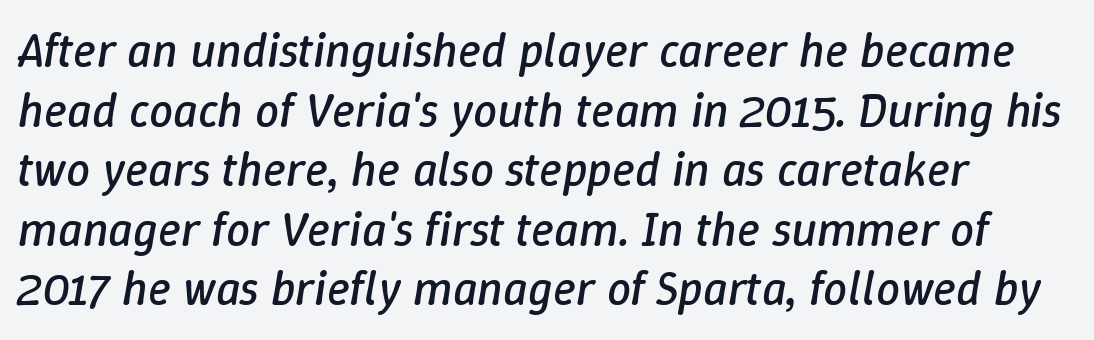
The image shows 48 px regular-weight type, italic (leaning right); set left-aligned, line spacing 1.24x, normal letter spacing, not underlined; low stroke contrast and a medium x-height.
